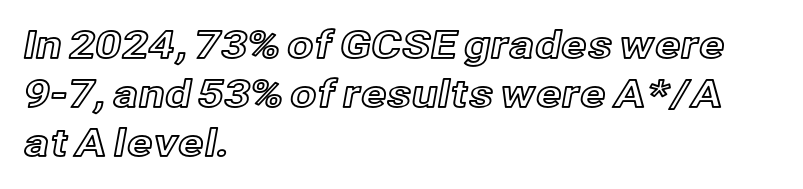
Q: Is the text italic (slanted)? A: Yes.
Q: Is the text underlined? A: No.
Q: How is the paragraph aligned? A: Left-aligned.
Q: Is the spacing between letters normal or unusually wide? A: Normal.
Q: Is the spacing between lines tight, normal or loose? A: Normal.
Q: Width (condensed, normal, or wide)? A: Normal.
Q: x-height? A: Medium.
Q: Monospaced? A: No.
